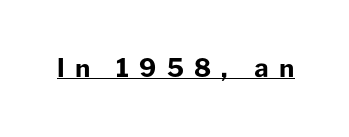
The image shows 25 px bold type, upright; set unusually wide letter spacing (+0.4 em), underlined.
